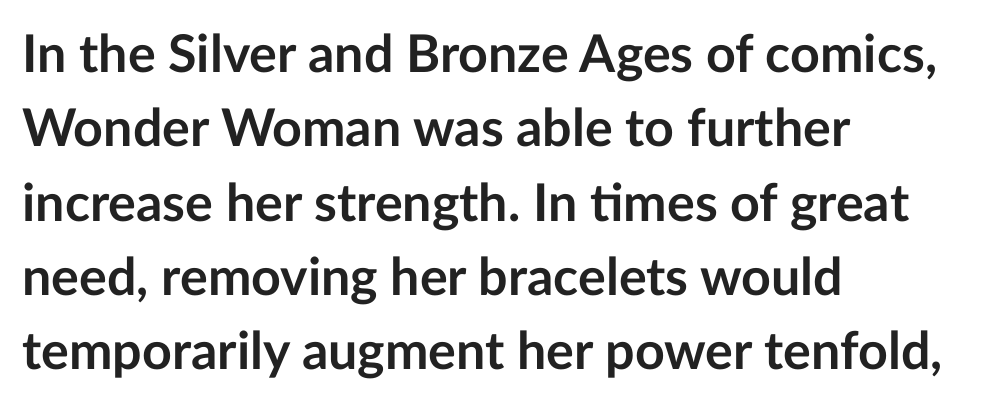
{"serif": "no", "italic": "no", "bold": "yes", "weight": "semibold", "width": "normal", "stroke_contrast": "low", "x_height": "medium", "monospaced": "no", "underline": "no", "align": "left", "line_spacing": "normal", "line_spacing_ratio": 1.43, "letter_spacing": "normal", "letter_spacing_em": 0.0, "glyph_px": 52}
